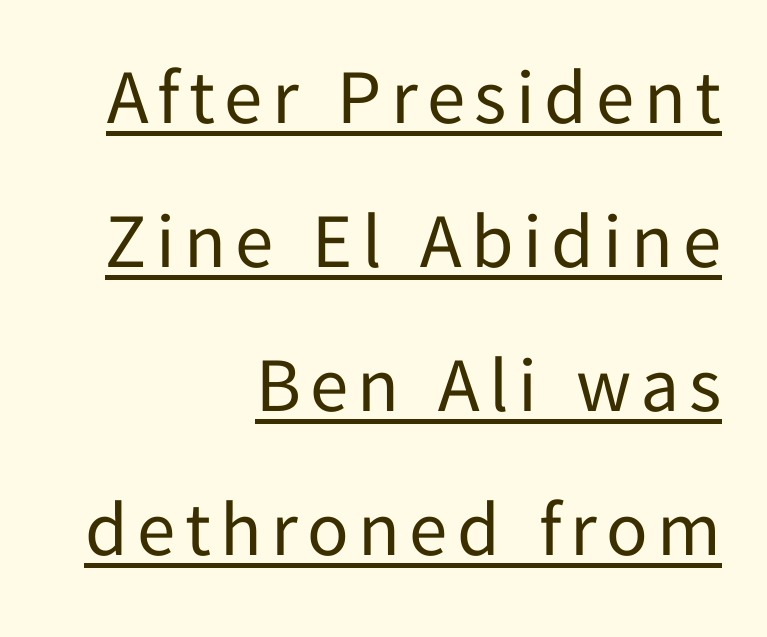
{"serif": "no", "italic": "no", "bold": "no", "weight": "regular", "width": "normal", "stroke_contrast": "low", "x_height": "medium", "monospaced": "no", "underline": "yes", "align": "right", "line_spacing_ratio": 1.87, "glyph_px": 77}
